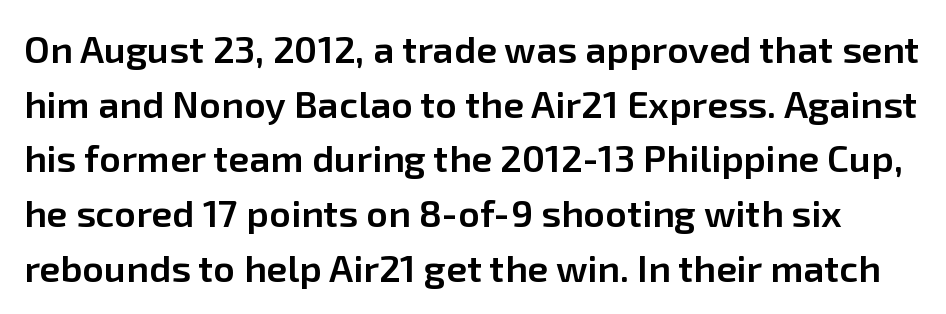
What stands out about the letter spacing? Nothing — it is the standard amount. Check the space under the baseline: it is left empty. Note the varied advance widths — an 'i' is clearly narrower than an 'm'. Posture: upright roman. I'd describe the lettering as semibold — firm but not a full bold. Letterform terminals end flat and unadorned throughout the passage.
